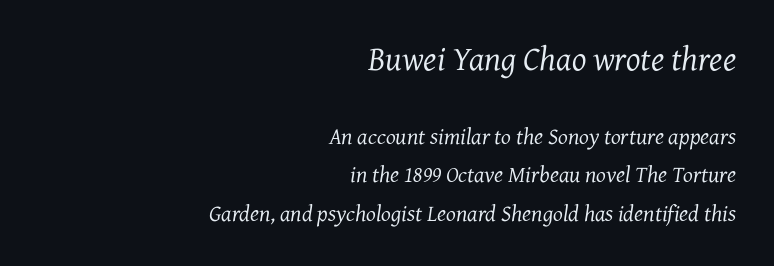
{"serif": "yes", "italic": "yes", "lean": "right", "slant_degrees": 7, "bold": "no", "weight": "regular", "width": "normal", "stroke_contrast": "medium", "x_height": "medium", "monospaced": "no", "underline": "no", "align": "right", "line_spacing": "normal", "line_spacing_ratio": 1.67, "letter_spacing": "normal", "letter_spacing_em": 0.0, "larger_block": "first", "size_ratio": 1.48, "glyph_px": 34}
